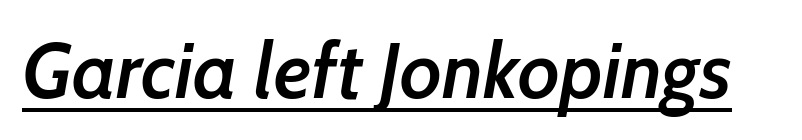
Observe the ordinary spacing: letters are neighbours, not strangers. Proportional: the letters do not fall into vertical columns. The axis of the letterforms is tilted away from vertical. What decoration does the sample have? An underline. Look at the stroke-to-counter ratio: somewhat heavy, a semibold.
